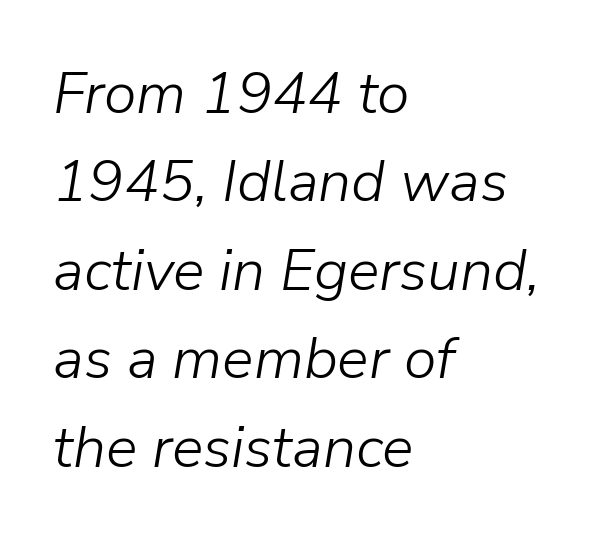
Q: Is the text bold? A: No.
Q: Is the text italic (slanted)? A: Yes, it leans right by about 9 degrees.
Q: Is the text underlined? A: No.
Q: How is the paragraph aligned? A: Left-aligned.
Q: Is the spacing between letters normal or unusually wide? A: Normal.
Q: Is the spacing between lines tight, normal or loose? A: Normal.
Q: Width (condensed, normal, or wide)? A: Normal.
Q: Stroke contrast? A: Low.
Q: x-height? A: Medium.
Q: Monospaced? A: No.
